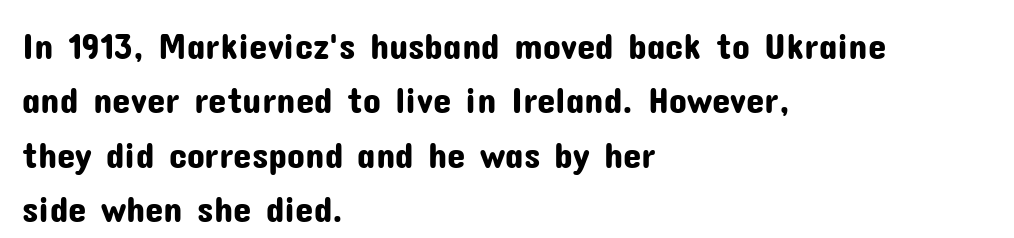
The image shows 37 px sans-serif type, upright; set left-aligned, normal line spacing (1.47x), normal letter spacing, not underlined; low stroke contrast and a medium x-height.
